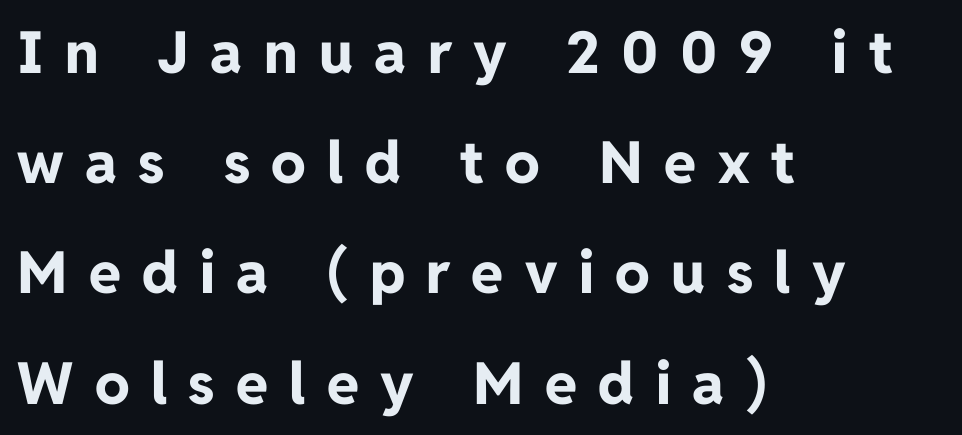
The font family rendered here belongs to the sans-serif group. Leftover space on each line is placed entirely after the last word. Regarding leading, the lines here are spaced well apart. Caption: bold face, heavy strokes.
